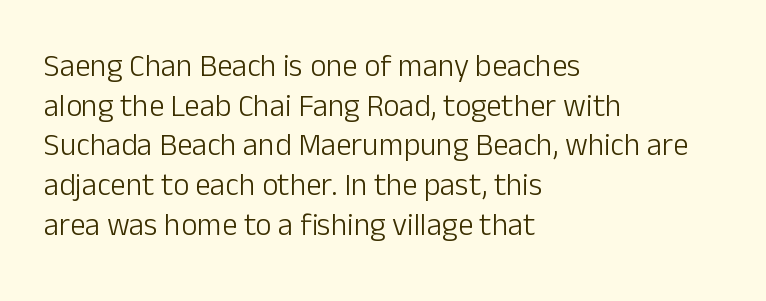
{"serif": "no", "italic": "no", "bold": "no", "weight": "light", "width": "normal", "stroke_contrast": "low", "x_height": "medium", "monospaced": "no", "underline": "no", "align": "left", "line_spacing": "normal", "line_spacing_ratio": 1.28, "letter_spacing": "normal", "letter_spacing_em": 0.0, "glyph_px": 31}
